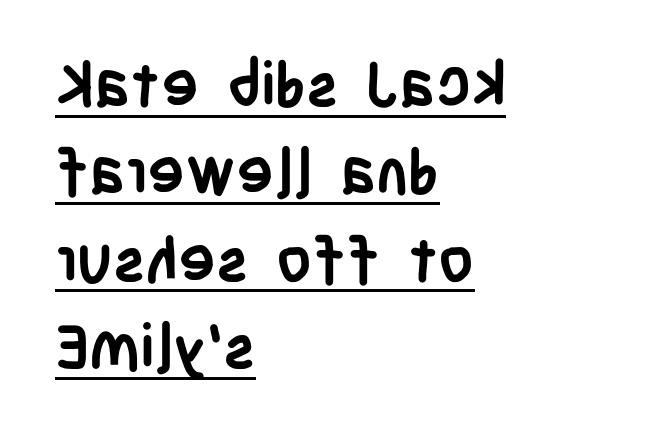
{"serif": "no", "italic": "no", "bold": "yes", "weight": "semibold", "width": "condensed", "stroke_contrast": "low", "x_height": "large", "monospaced": "no", "underline": "yes", "align": "left", "line_spacing": "normal", "line_spacing_ratio": 1.41, "letter_spacing": "normal", "letter_spacing_em": 0.0, "glyph_px": 62}
